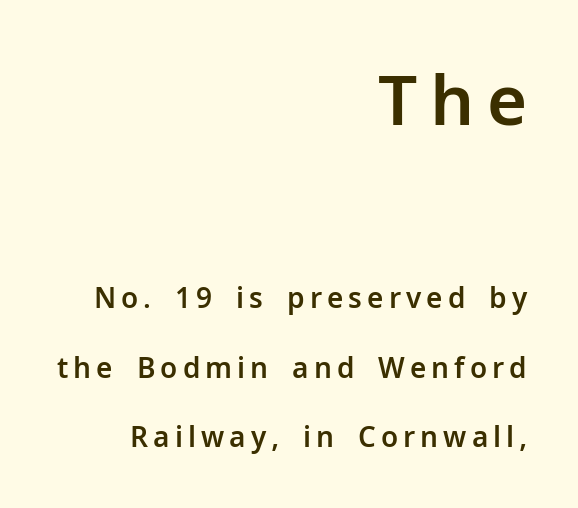
The letters stand upright; this is a roman face. The face used here appears at its bigger size in the upper chunk. Is this a fixed-width face? No — the glyphs have proportional, varying widths. These lines stack with their right ends in a neat column. Bare-footed words on every line.
